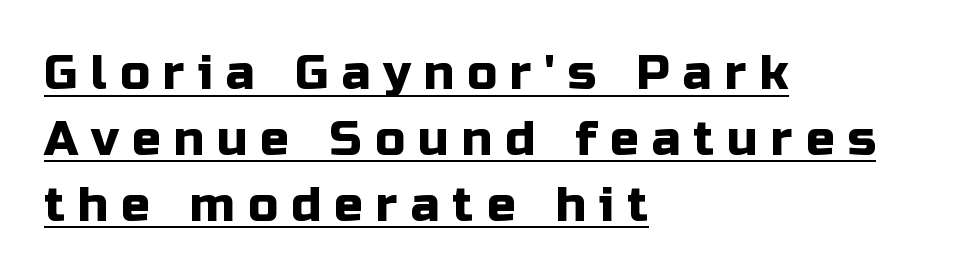
{"serif": "no", "italic": "no", "width": "normal", "stroke_contrast": "low", "x_height": "medium", "monospaced": "no", "underline": "yes", "align": "left", "line_spacing": "normal", "line_spacing_ratio": 1.37, "letter_spacing": "wide", "letter_spacing_em": 0.27, "glyph_px": 48}
